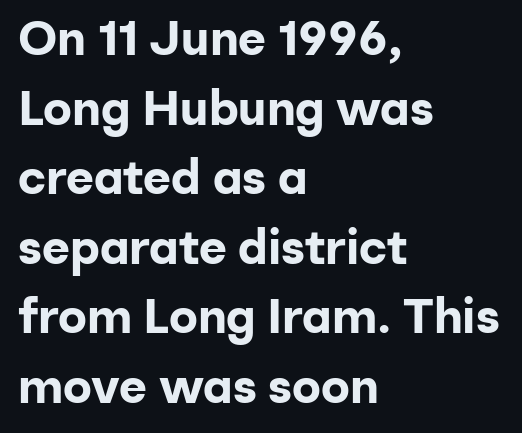
The image shows 48 px bold sans-serif type, upright; set left-aligned, normal line spacing (1.45x), normal letter spacing, not underlined; low stroke contrast and a medium x-height.
